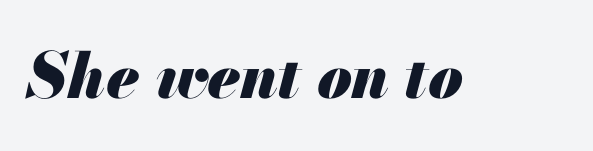
{"italic": "yes", "lean": "right", "slant_degrees": 13, "bold": "yes", "weight": "heavy", "width": "normal", "stroke_contrast": "medium", "x_height": "small", "monospaced": "no", "underline": "no", "letter_spacing": "normal", "letter_spacing_em": 0.0, "glyph_px": 63}
